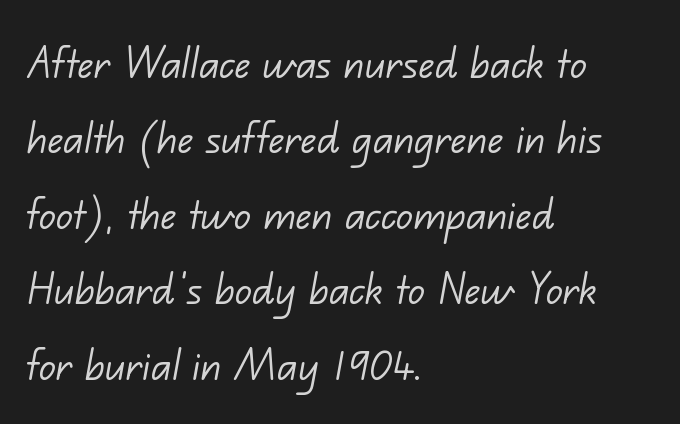
Examine the stroke ends and you'll find no serifs. Looks like regular typesetting: each glyph gets only the width it needs. If you measured baseline to baseline, you'd find a middling distance. Nobody touched the tracking dial on this one.
